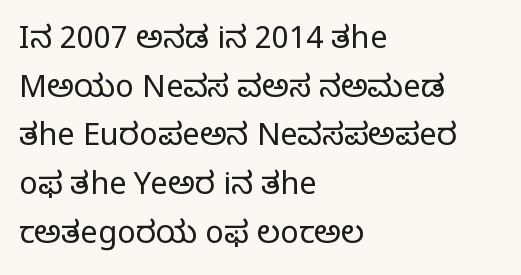
Q: Is the text bold? A: No.
Q: Is the text italic (slanted)? A: No, it is upright.
Q: Is the typeface a serif or a sans-serif typeface? A: Serif.
Q: Is the text underlined? A: No.
Q: How is the paragraph aligned? A: Left-aligned.
Q: Is the spacing between letters normal or unusually wide? A: Normal.
Q: Is the spacing between lines tight, normal or loose? A: Normal.
Q: Width (condensed, normal, or wide)? A: Normal.
Q: Stroke contrast? A: Low.
Q: x-height? A: Large.
Q: Monospaced? A: No.
